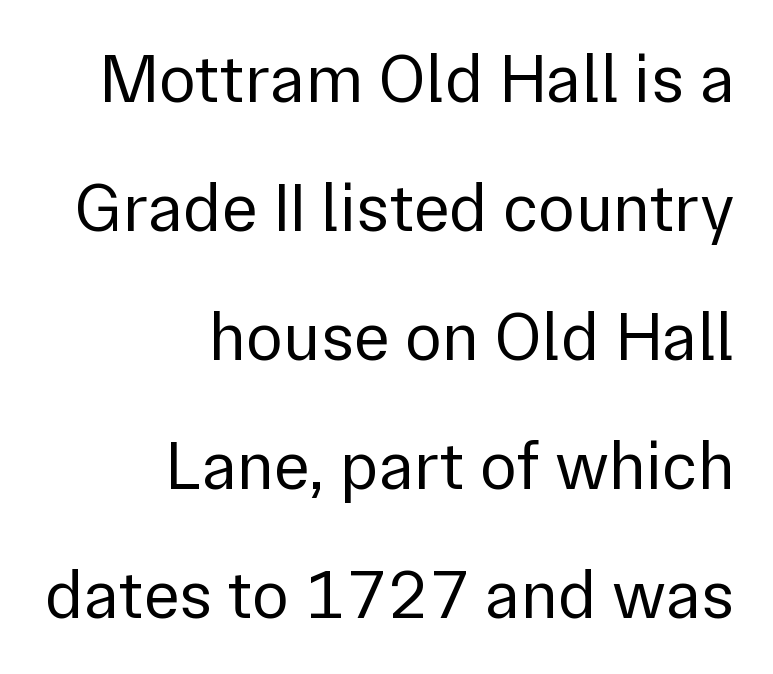
The image shows 69 px regular-weight sans-serif type, upright; set right-aligned, line spacing 1.87x, normal letter spacing, not underlined; a medium x-height.
